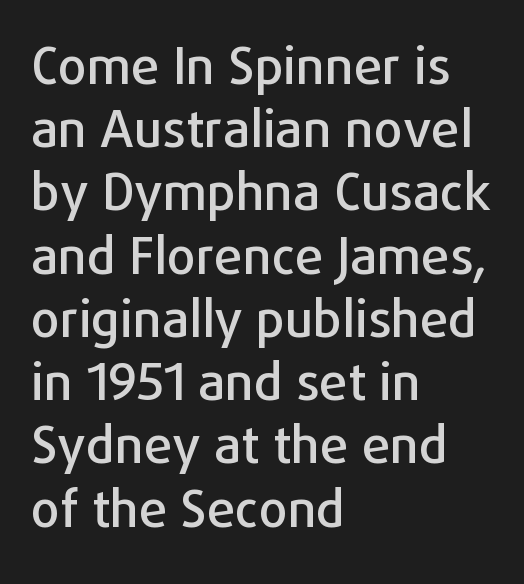
{"serif": "no", "italic": "no", "width": "normal", "stroke_contrast": "low", "x_height": "medium", "monospaced": "no", "underline": "no", "align": "left", "line_spacing_ratio": 1.24, "letter_spacing": "normal", "letter_spacing_em": 0.0, "glyph_px": 51}
